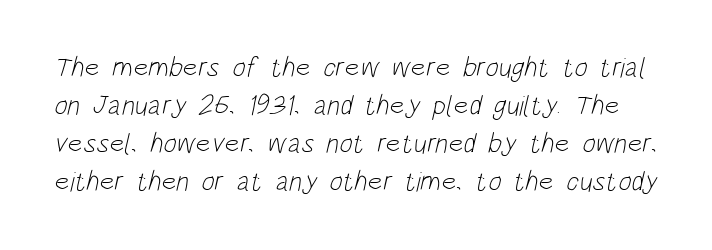
{"serif": "no", "bold": "no", "weight": "light", "width": "condensed", "stroke_contrast": "low", "x_height": "large", "monospaced": "no", "underline": "no", "line_spacing": "normal", "line_spacing_ratio": 1.36, "letter_spacing": "normal", "letter_spacing_em": 0.0, "glyph_px": 28}
